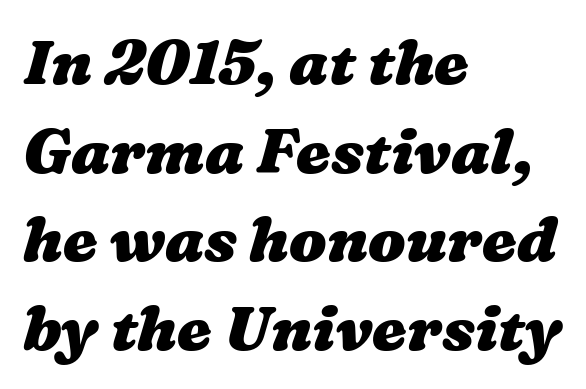
The image shows 62 px heavy, wide type; set left-aligned, normal line spacing (1.43x), normal letter spacing, not underlined; medium stroke contrast and a medium x-height.
